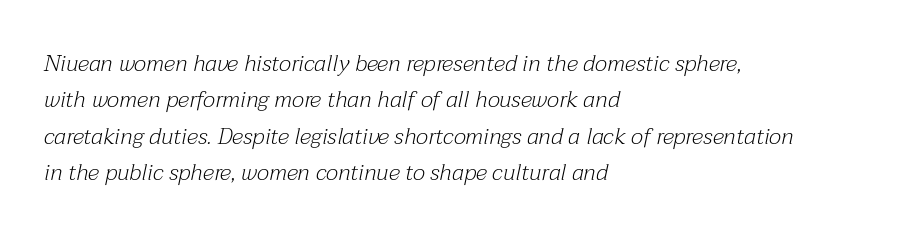
Q: Is the text bold? A: No.
Q: Is the text italic (slanted)? A: Yes, it leans right by about 12 degrees.
Q: Is the text underlined? A: No.
Q: How is the paragraph aligned? A: Left-aligned.
Q: Is the spacing between letters normal or unusually wide? A: Normal.
Q: Is the spacing between lines tight, normal or loose? A: Normal.
